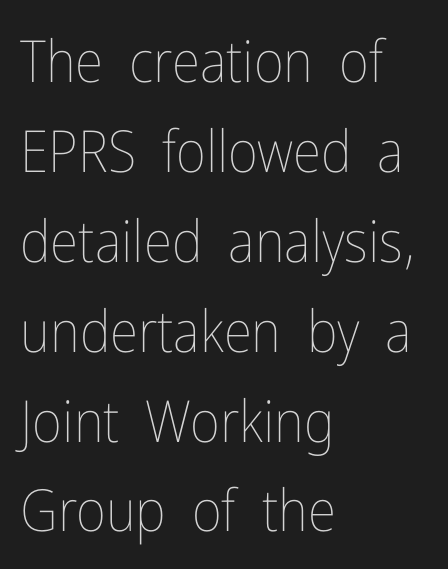
{"italic": "no", "bold": "no", "weight": "thin", "width": "condensed", "stroke_contrast": "low", "x_height": "medium", "monospaced": "no", "underline": "no", "align": "left", "line_spacing": "normal", "line_spacing_ratio": 1.55, "letter_spacing": "normal", "letter_spacing_em": 0.0, "glyph_px": 58}
